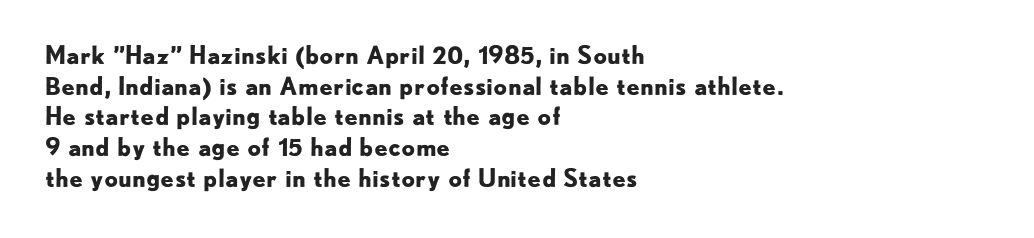
Summary of weight: heavy, a full bold. Tracking value appears to be zero — textbook default spacing. No italicization has been applied; the sample stays upright. The words here are not underlined. A normal amount of white space separates one row of letters from the next.
